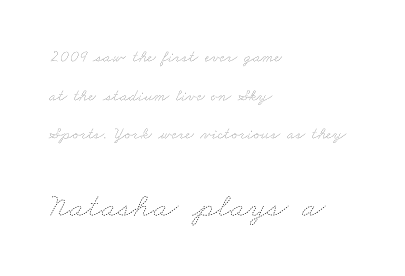
Q: Is the text bold? A: No.
Q: Is the text underlined? A: No.
Q: How is the paragraph aligned? A: Left-aligned.
Q: Is the spacing between letters normal or unusually wide? A: Normal.
Q: Is the spacing between lines tight, normal or loose? A: Loose.
Q: Which block of text is set in a larger size, the first (top) or the second (bottom)? A: The second (bottom) one.
Q: Width (condensed, normal, or wide)? A: Wide.
Q: Stroke contrast? A: Low.
Q: x-height? A: Small.
Q: Monospaced? A: No.
